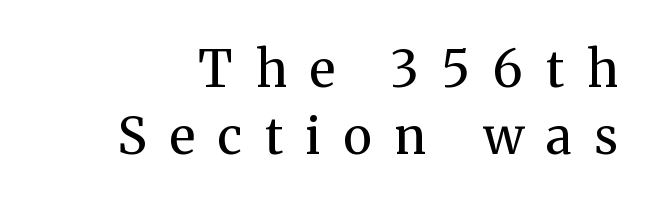
{"serif": "yes", "italic": "no", "bold": "no", "weight": "regular", "width": "normal", "stroke_contrast": "medium", "x_height": "medium", "monospaced": "no", "underline": "no", "line_spacing": "normal", "line_spacing_ratio": 1.35, "letter_spacing": "wide", "letter_spacing_em": 0.46, "glyph_px": 50}
